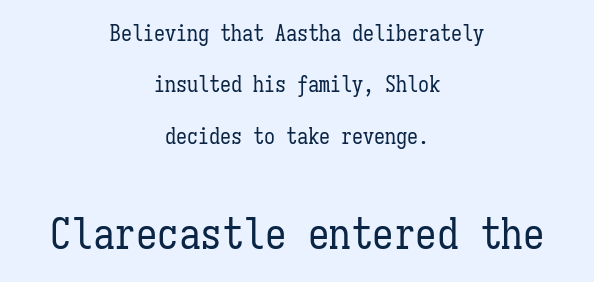
The image shows 43 px regular-weight, condensed type, upright, monospaced; set centered, loose line spacing (2.33x), normal letter spacing, not underlined; the second (bottom) block is 1.95x larger; low stroke contrast and a medium x-height.
